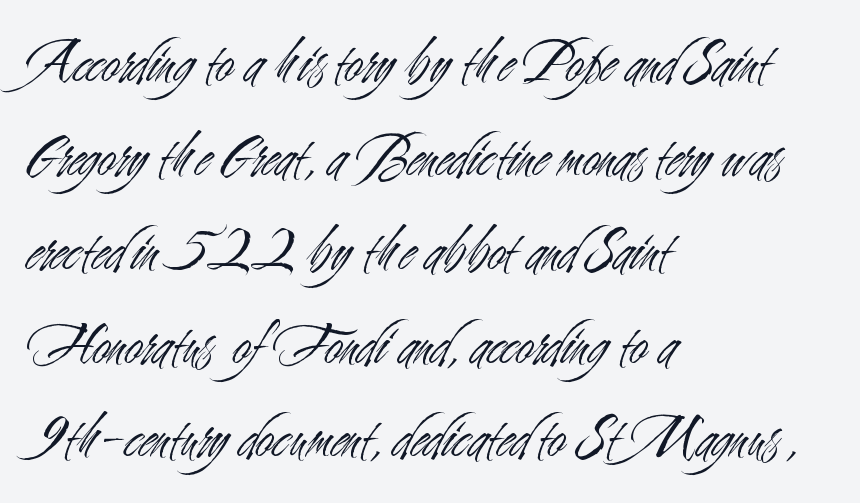
Q: Is the text bold? A: No.
Q: Is the text italic (slanted)? A: Yes.
Q: Is the typeface a serif or a sans-serif typeface? A: Sans-serif.
Q: Is the text underlined? A: No.
Q: How is the paragraph aligned? A: Left-aligned.
Q: Is the spacing between letters normal or unusually wide? A: Normal.
Q: Is the spacing between lines tight, normal or loose? A: Normal.
Q: Width (condensed, normal, or wide)? A: Condensed.
Q: Stroke contrast? A: Medium.
Q: x-height? A: Small.
Q: Monospaced? A: No.
